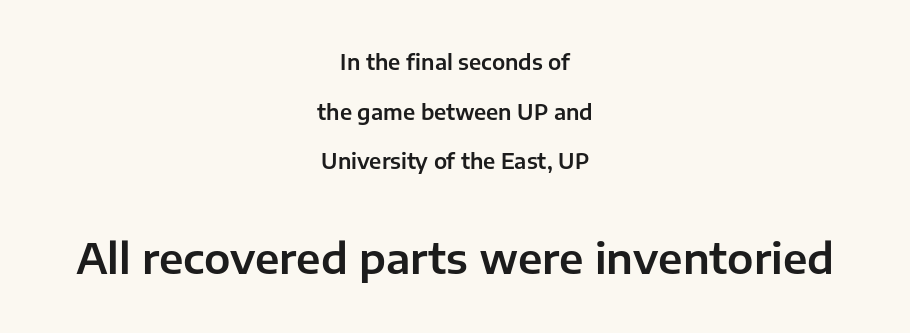
Caption: upper text group reduced, lower text group enlarged. Honestly, there is no underline to notice here at all. This sample has the flowing, uneven cadence of proportional lettering. The paragraph has two soft edges and a firm central axis. Look at the bottom of the vertical strokes: they stop flat, with no serifs. Posture: upright roman.
